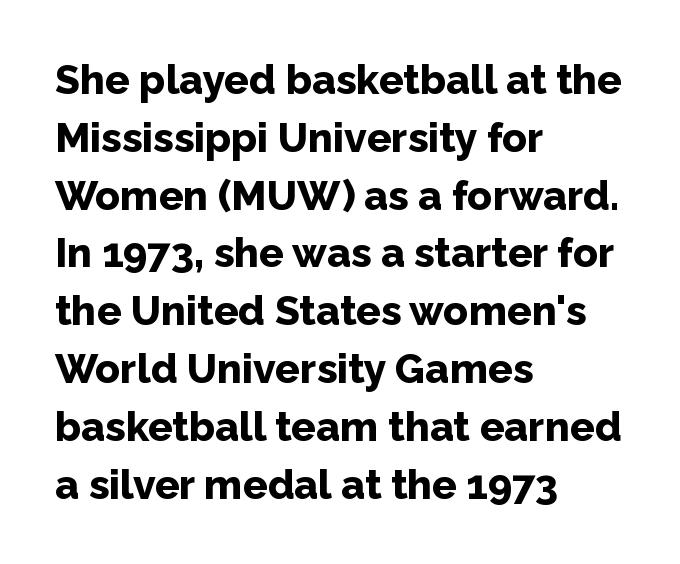
The face used here is a sans, in the tradition of grotesques and geometrics. Posture: straight, roman, zero tilt. Stroke thickness is high; the sample reads as a true bold. Nobody touched the tracking dial on this one. A bare baseline throughout the passage. The rendering anchors every line to the left-hand side.
